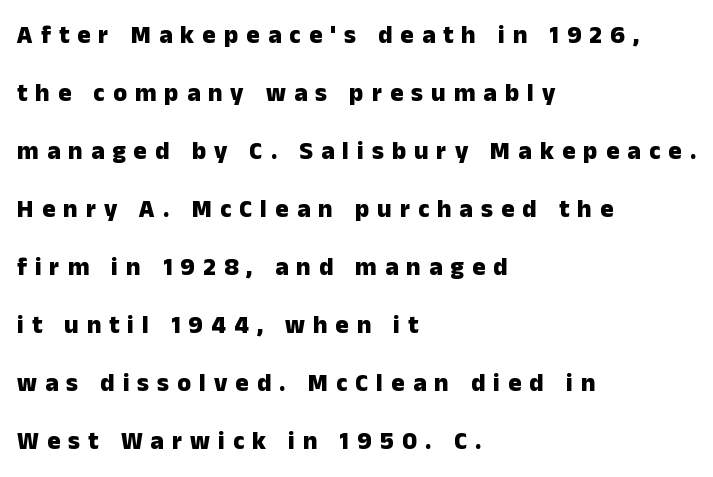
{"italic": "no", "bold": "yes", "underline": "no", "align": "left", "line_spacing": "loose", "line_spacing_ratio": 2.32, "letter_spacing": "wide", "letter_spacing_em": 0.32, "glyph_px": 25}
